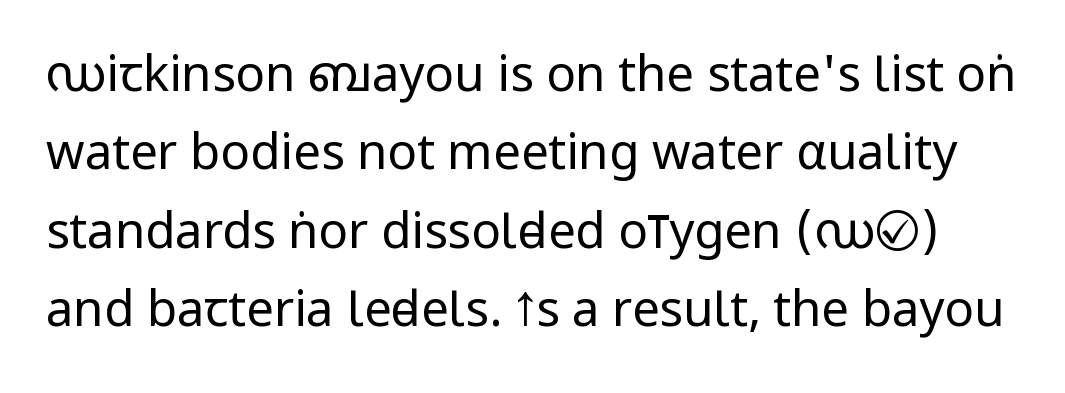
The image shows 49 px regular-weight, condensed sans-serif type, upright; set normal line spacing (1.6x), normal letter spacing, not underlined; low stroke contrast and a large x-height.
